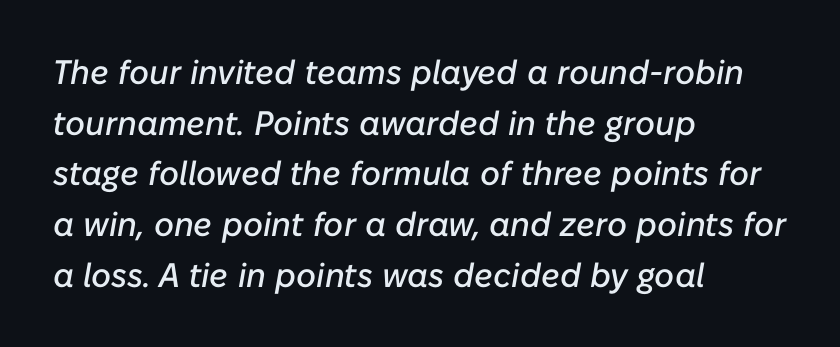
The image shows 34 px text type, italic (leaning right); set left-aligned, normal line spacing (1.49x), normal letter spacing, not underlined; low stroke contrast and a medium x-height.
